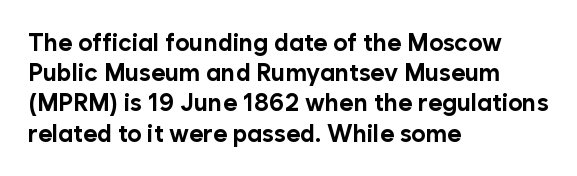
Q: Is the text bold? A: Yes.
Q: Is the text italic (slanted)? A: No, it is upright.
Q: Is the text underlined? A: No.
Q: How is the paragraph aligned? A: Left-aligned.
Q: Is the spacing between letters normal or unusually wide? A: Normal.
Q: Is the spacing between lines tight, normal or loose? A: Normal.
